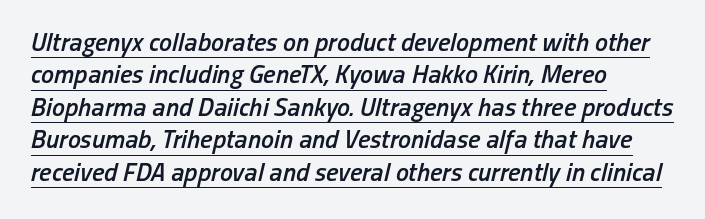
The text carries the slant typical of an italic or oblique font. Reading down the block, your eye returns to a fixed left position each line. A baseline rule has been typeset under these characters. Default kerning and tracking; the words read as compact shapes. Compared with typical paragraphs, the rows here are spaced about the same.
